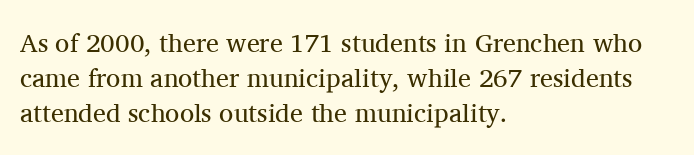
The image shows 26 px text type, upright; set left-aligned, normal line spacing (1.35x), normal letter spacing, not underlined.
